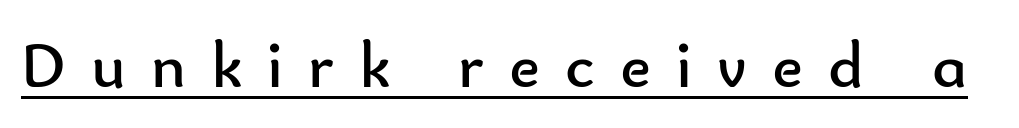
{"serif": "no", "italic": "no", "bold": "no", "weight": "regular", "width": "normal", "stroke_contrast": "low", "x_height": "small", "monospaced": "no", "underline": "yes", "letter_spacing": "wide", "letter_spacing_em": 0.38, "glyph_px": 66}
